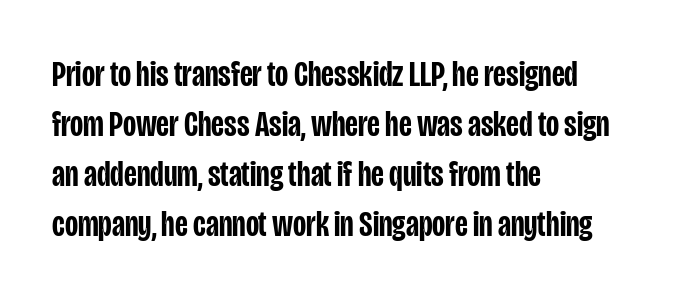
{"serif": "no", "italic": "no", "bold": "semi", "weight": "semibold", "width": "condensed", "stroke_contrast": "low", "x_height": "large", "monospaced": "no", "underline": "no", "align": "left", "line_spacing": "normal", "line_spacing_ratio": 1.39, "letter_spacing": "normal", "letter_spacing_em": 0.0, "glyph_px": 36}
